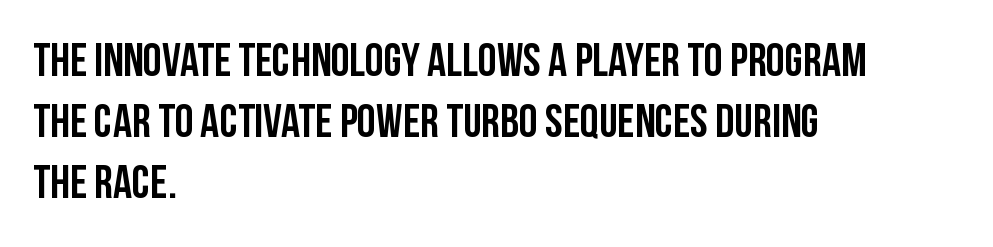
{"serif": "no", "italic": "no", "width": "condensed", "stroke_contrast": "low", "x_height": "large", "monospaced": "no", "underline": "no", "align": "left", "line_spacing": "normal", "line_spacing_ratio": 1.3, "letter_spacing": "normal", "letter_spacing_em": 0.0, "glyph_px": 47}
